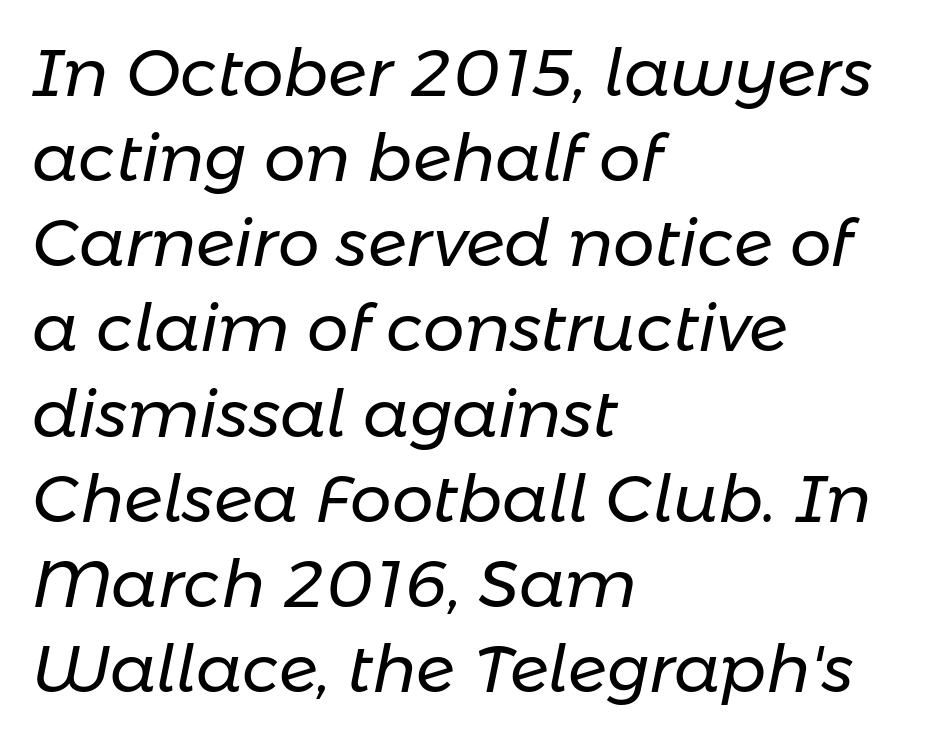
The image shows 66 px regular-weight type, italic (leaning right); set left-aligned, normal line spacing (1.29x), normal letter spacing, not underlined; low stroke contrast and a medium x-height.
